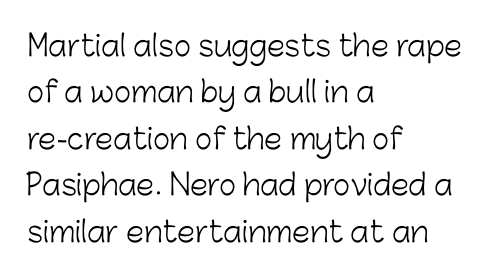
Is there any slant? The stems are plumb. You can tell from the bare stems that sans-serif type was used. How are the letters spaced? Ordinarily, with no added tracking. The line-height multiplier appears to be the usual default.
